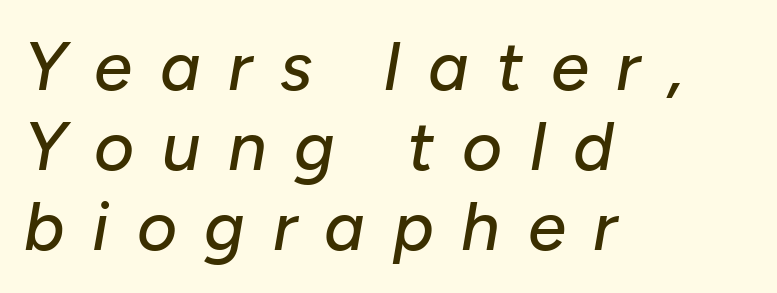
The image shows 69 px text type, italic (leaning right); set left-aligned, line spacing 1.16x, unusually wide letter spacing (+0.4 em), not underlined; low stroke contrast and a medium x-height.
